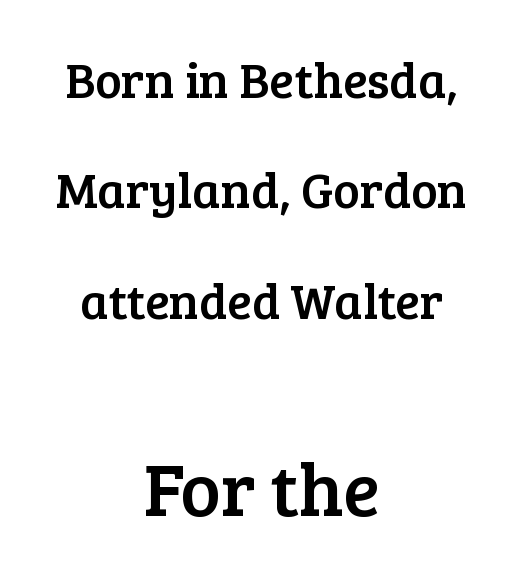
Q: Is the text italic (slanted)? A: No, it is upright.
Q: Is the typeface a serif or a sans-serif typeface? A: Serif.
Q: Is the text underlined? A: No.
Q: How is the paragraph aligned? A: Centered.
Q: Is the spacing between letters normal or unusually wide? A: Normal.
Q: Is the spacing between lines tight, normal or loose? A: Loose.
Q: Which block of text is set in a larger size, the first (top) or the second (bottom)? A: The second (bottom) one.
Q: Width (condensed, normal, or wide)? A: Normal.
Q: Stroke contrast? A: Low.
Q: x-height? A: Medium.
Q: Monospaced? A: No.
